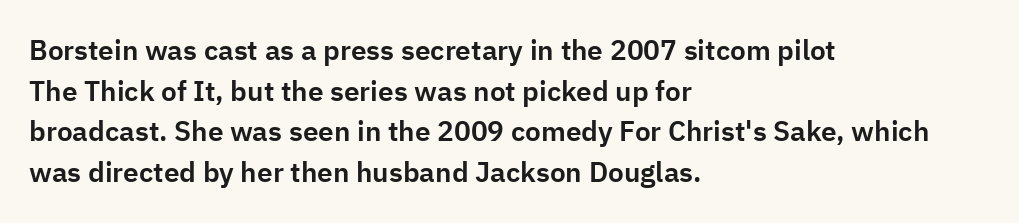
{"serif": "no", "italic": "no", "width": "normal", "stroke_contrast": "low", "x_height": "medium", "monospaced": "no", "underline": "no", "align": "left", "line_spacing": "normal", "line_spacing_ratio": 1.45, "letter_spacing": "normal", "letter_spacing_em": 0.0, "glyph_px": 28}
